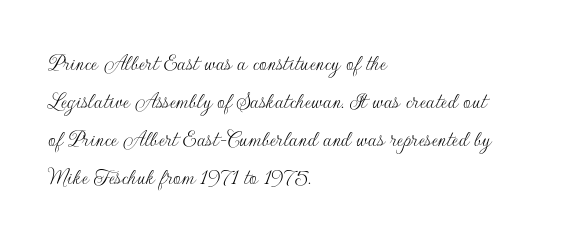
{"bold": "no", "underline": "no", "align": "left", "line_spacing": "normal", "line_spacing_ratio": 1.59, "letter_spacing": "normal", "letter_spacing_em": 0.0, "glyph_px": 24}
